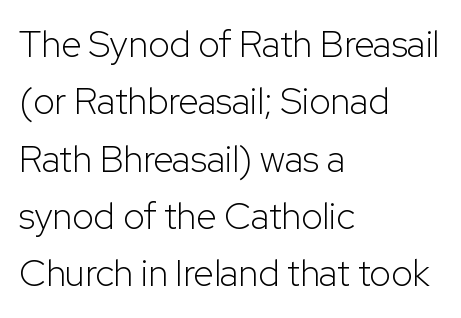
The image shows 37 px light sans-serif type, upright; set left-aligned, normal line spacing (1.55x), normal letter spacing, not underlined; low stroke contrast and a medium x-height.
